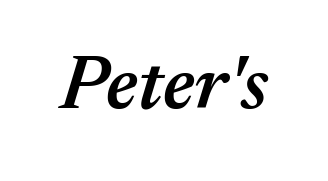
Descender tails drop into unmarked territory. Here the designer chose a conventional face with non-uniform glyph widths. Tall strokes in this sample are angled rather than plumb. Here the glyphs are tracked normally, forming tight word shapes. Bold? Not quite — semibold, heavier than regular but stopping short.
